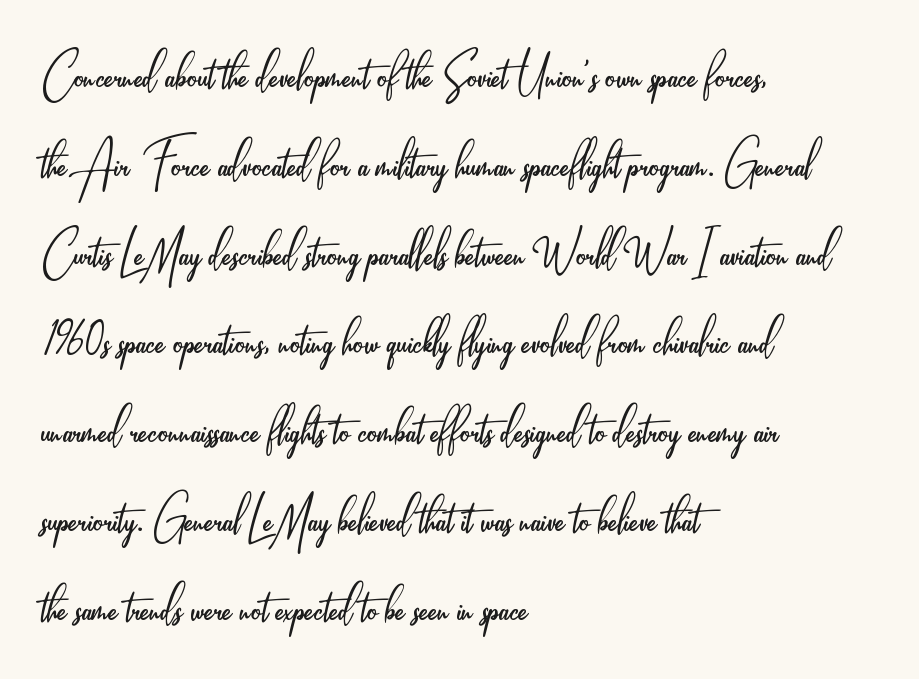
The image shows 63 px light, condensed sans-serif type; set left-aligned, normal line spacing (1.41x), normal letter spacing, not underlined; low stroke contrast and a small x-height.
